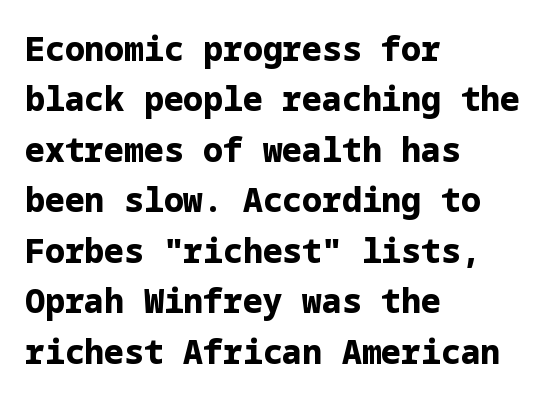
Nope, no serifs anywhere on these letters. This block has exactly the height ordinary leading produces. The line texture is even and compact thanks to regular tracking. Descenders hang freely into open space. Heavy, bold letterforms.
